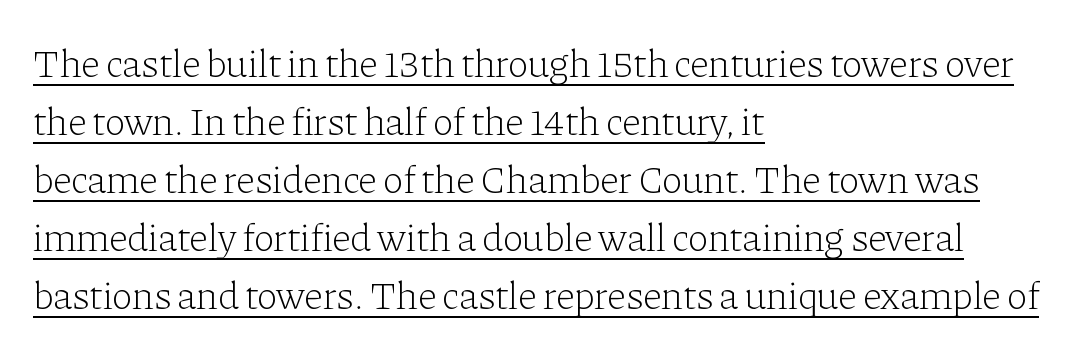
The image shows 39 px light serif type, upright; set left-aligned, normal line spacing (1.49x), normal letter spacing, underlined; low stroke contrast and a medium x-height.
